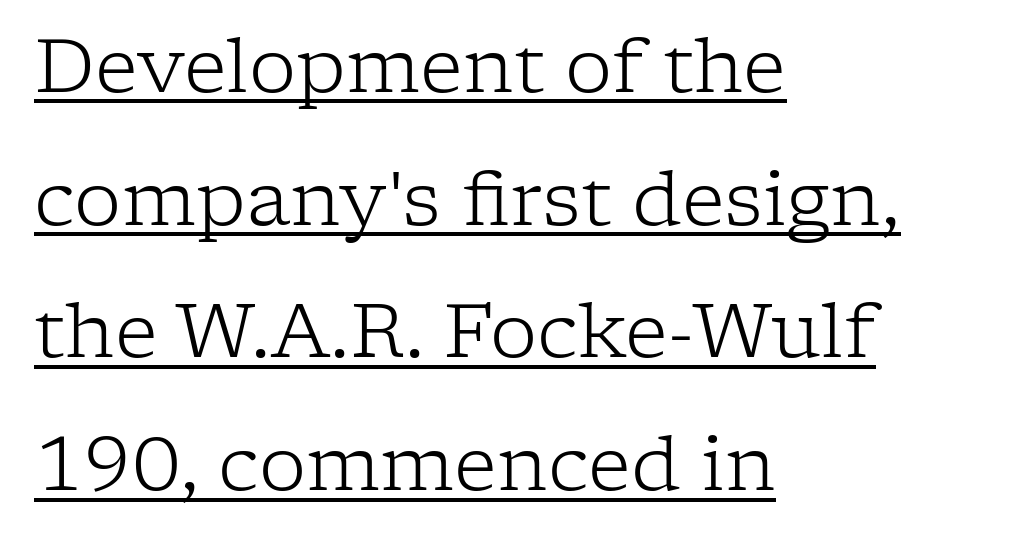
The image shows 75 px light serif type, upright; set left-aligned, line spacing 1.77x, normal letter spacing, underlined; low stroke contrast and a medium x-height.
